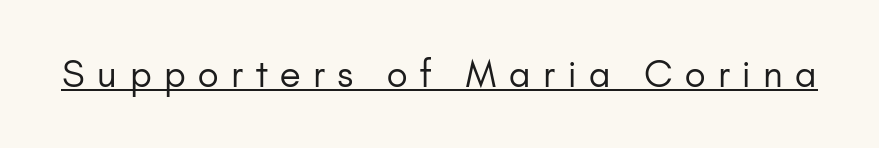
Q: Is the text bold? A: No.
Q: Is the text italic (slanted)? A: No, it is upright.
Q: Is the typeface a serif or a sans-serif typeface? A: Sans-serif.
Q: Is the text underlined? A: Yes.
Q: Is the spacing between letters normal or unusually wide? A: Unusually wide.
Q: Width (condensed, normal, or wide)? A: Normal.
Q: Stroke contrast? A: Low.
Q: x-height? A: Small.
Q: Monospaced? A: No.
